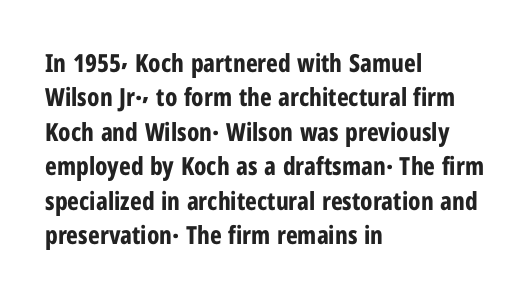
{"italic": "no", "bold": "yes", "underline": "no", "align": "left", "line_spacing": "normal", "line_spacing_ratio": 1.38, "letter_spacing": "normal", "letter_spacing_em": 0.0, "glyph_px": 25}
